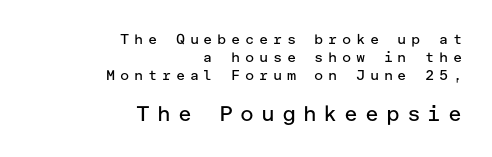
The image shows 21 px text type, upright; set right-aligned, normal line spacing (1.28x), unusually wide letter spacing (+0.33 em), not underlined; the second (bottom) block is 1.5x larger.
